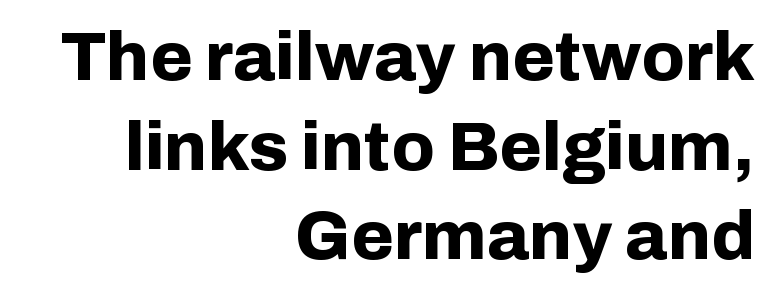
{"serif": "no", "italic": "no", "bold": "yes", "weight": "bold", "width": "normal", "stroke_contrast": "low", "x_height": "medium", "monospaced": "no", "underline": "no", "align": "right", "line_spacing": "normal", "line_spacing_ratio": 1.3, "letter_spacing": "normal", "letter_spacing_em": 0.0, "glyph_px": 69}
